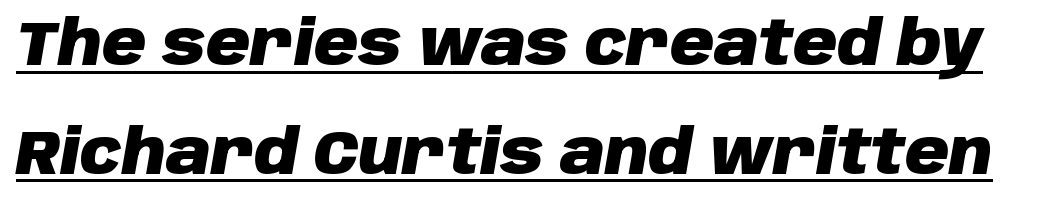
Strokes here are thick enough to call this a true bold. The rendering uses natural spacing where letterforms have individual widths. The rendered words wear a rule along their underside. The letterforms sit shoulder to shoulder at normal distance. Style check: oblique.
